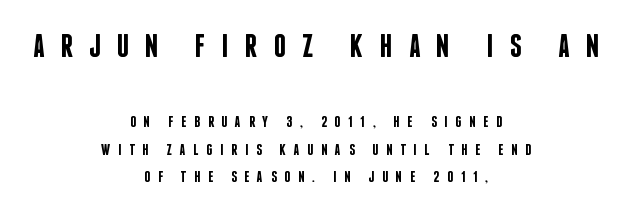
Q: Is the text bold? A: Semi-bold.
Q: Is the text italic (slanted)? A: No, it is upright.
Q: Is the typeface a serif or a sans-serif typeface? A: Sans-serif.
Q: Is the text underlined? A: No.
Q: How is the paragraph aligned? A: Centered.
Q: Is the spacing between letters normal or unusually wide? A: Unusually wide.
Q: Which block of text is set in a larger size, the first (top) or the second (bottom)? A: The first (top) one.
Q: Width (condensed, normal, or wide)? A: Condensed.
Q: Stroke contrast? A: Low.
Q: x-height? A: Large.
Q: Monospaced? A: No.
